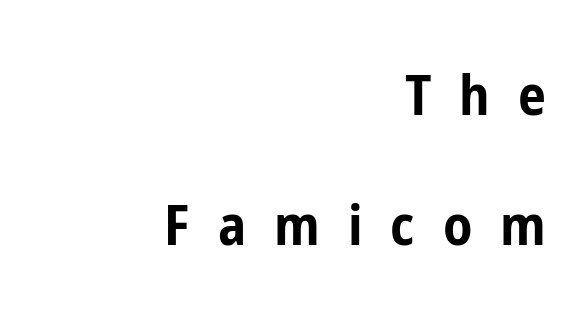
The glyphs are unaccompanied by any horizontal stroke below them. Successive baselines arrive slowly, with a big drop between each. Check where the strokes stop: nothing finishes them off — pure sans. You could not count columns in this text — the font is proportionally spaced. Notice how the stems are strictly vertical — no italics here.
